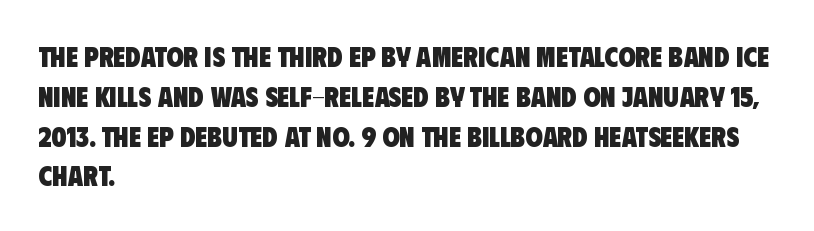
The image shows 28 px heavy, condensed sans-serif type; set left-aligned, normal line spacing (1.42x), normal letter spacing, not underlined; low stroke contrast and a large x-height.
